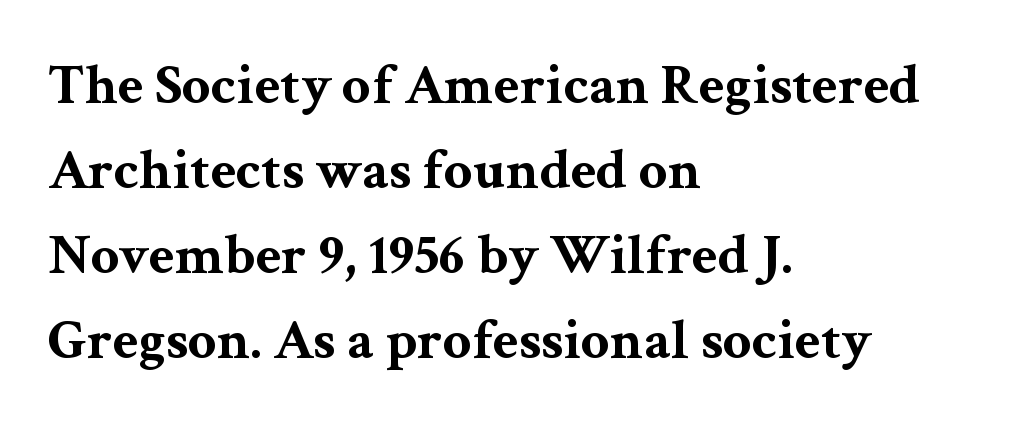
{"serif": "yes", "italic": "no", "bold": "yes", "weight": "bold", "width": "wide", "stroke_contrast": "medium", "x_height": "medium", "monospaced": "no", "underline": "no", "align": "left", "line_spacing": "normal", "line_spacing_ratio": 1.49, "letter_spacing": "normal", "letter_spacing_em": 0.0, "glyph_px": 57}
